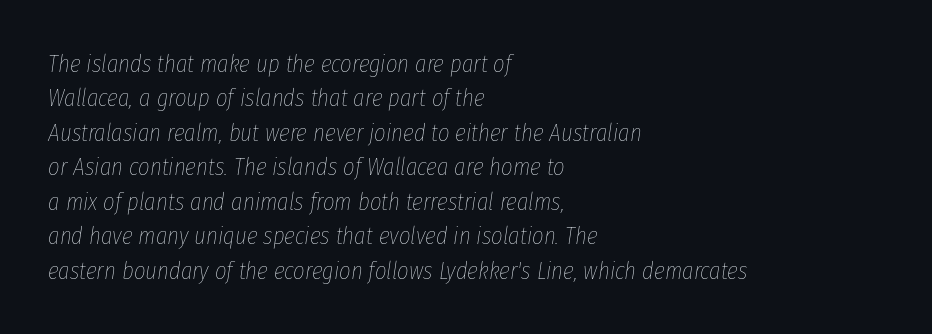
The image shows 25 px text type, italic (leaning right); set left-aligned, normal line spacing (1.38x), normal letter spacing, not underlined.
